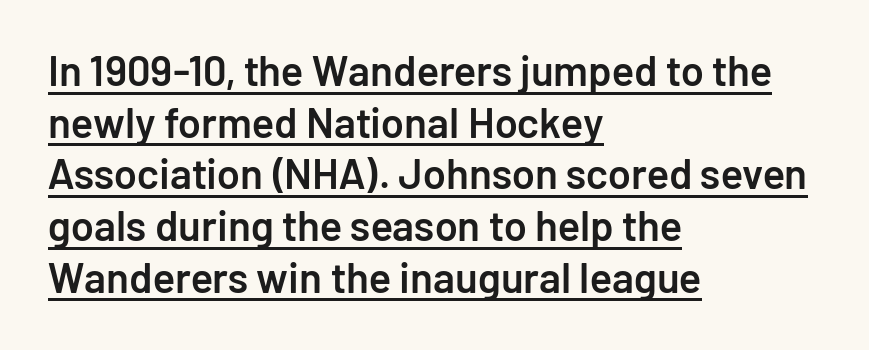
The image shows 42 px semibold sans-serif type, upright; set left-aligned, line spacing 1.23x, normal letter spacing, underlined; low stroke contrast and a medium x-height.
